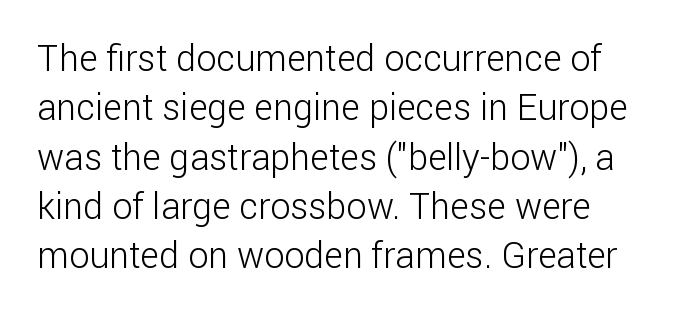
The letters advance in unequal steps, a hallmark of proportional type. Stroke thickness stays within the range of a standard reading face or lighter. Words appear dense and cohesive because spacing is normal. In terms of leading, this rendering sits right in the middle. The glyphs in this specimen are sans serif.
